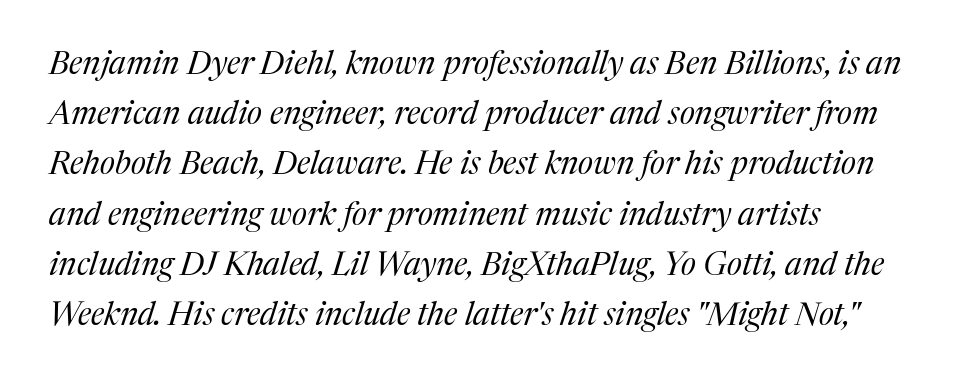
Q: Is the text bold? A: No.
Q: Is the text italic (slanted)? A: Yes, it leans right by about 17 degrees.
Q: Is the typeface a serif or a sans-serif typeface? A: Serif.
Q: Is the text underlined? A: No.
Q: How is the paragraph aligned? A: Left-aligned.
Q: Is the spacing between letters normal or unusually wide? A: Normal.
Q: Is the spacing between lines tight, normal or loose? A: Normal.
Q: Width (condensed, normal, or wide)? A: Normal.
Q: Stroke contrast? A: Medium.
Q: x-height? A: Medium.
Q: Monospaced? A: No.
